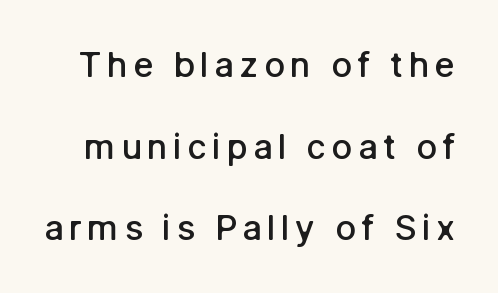
Q: Is the text bold? A: Semi-bold.
Q: Is the text italic (slanted)? A: No, it is upright.
Q: Is the typeface a serif or a sans-serif typeface? A: Sans-serif.
Q: Is the text underlined? A: No.
Q: Is the spacing between lines tight, normal or loose? A: Loose.
Q: Width (condensed, normal, or wide)? A: Normal.
Q: Stroke contrast? A: Low.
Q: x-height? A: Medium.
Q: Monospaced? A: No.
